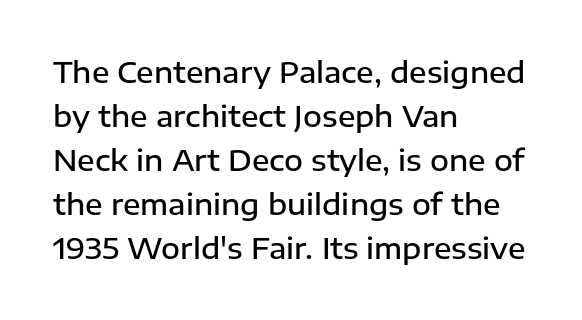
The image shows 29 px semibold sans-serif type, upright; set left-aligned, normal line spacing (1.52x), normal letter spacing, not underlined; low stroke contrast and a medium x-height.
